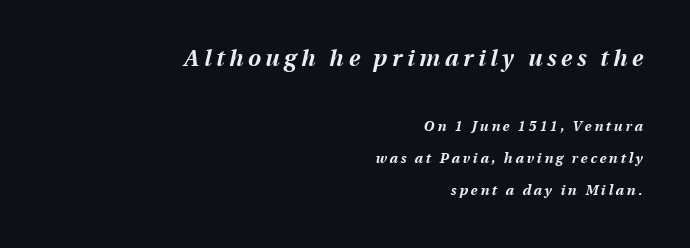
Lines of text with bare space underneath. A student would notice the top passage is typeset larger than what follows. Airy leading. Does the weight exceed regular? Yes, all the way to bold. The passage shown has open, widely tracked lettering throughout.
